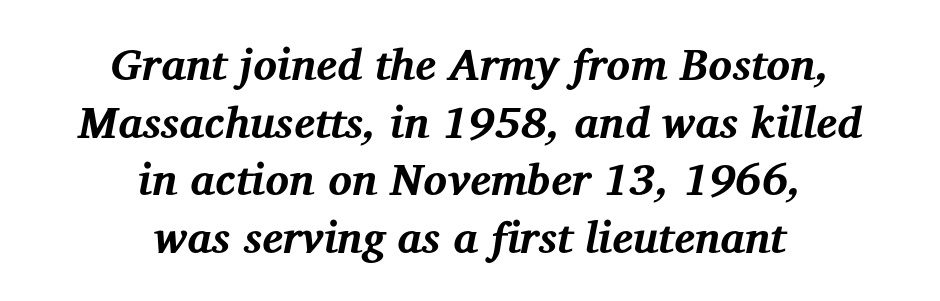
{"serif": "yes", "italic": "yes", "lean": "right", "slant_degrees": 12, "bold": "yes", "weight": "bold", "width": "normal", "stroke_contrast": "medium", "x_height": "medium", "monospaced": "no", "underline": "no", "align": "center", "line_spacing": "normal", "line_spacing_ratio": 1.31, "letter_spacing": "normal", "letter_spacing_em": 0.0, "glyph_px": 44}
